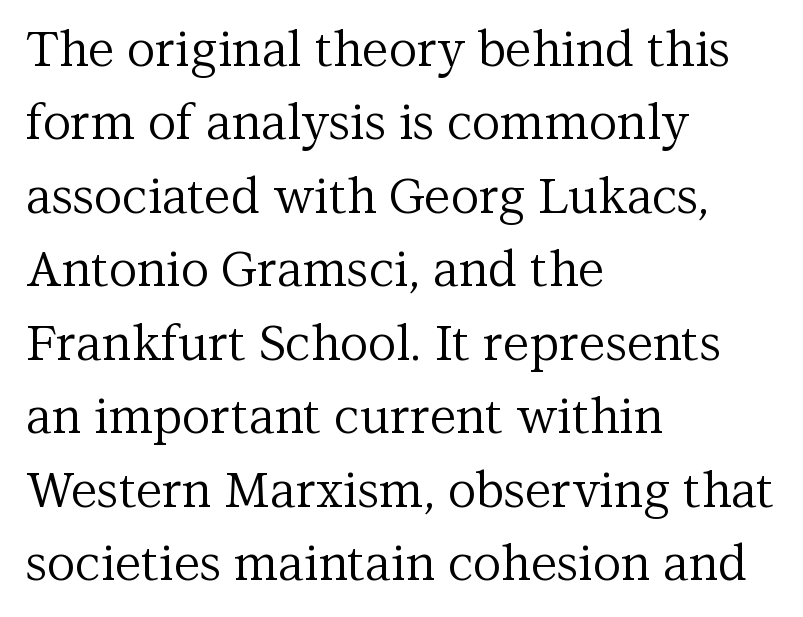
{"serif": "yes", "italic": "no", "bold": "no", "weight": "regular", "width": "normal", "stroke_contrast": "medium", "x_height": "medium", "monospaced": "no", "underline": "no", "align": "left", "line_spacing": "normal", "line_spacing_ratio": 1.5, "letter_spacing": "normal", "letter_spacing_em": 0.0, "glyph_px": 49}
